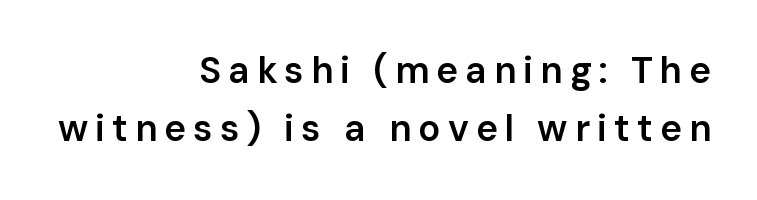
Q: Is the text bold? A: Semi-bold.
Q: Is the text italic (slanted)? A: No, it is upright.
Q: Is the typeface a serif or a sans-serif typeface? A: Sans-serif.
Q: Is the text underlined? A: No.
Q: How is the paragraph aligned? A: Right-aligned.
Q: Is the spacing between lines tight, normal or loose? A: Normal.
Q: Width (condensed, normal, or wide)? A: Normal.
Q: Stroke contrast? A: Low.
Q: x-height? A: Medium.
Q: Monospaced? A: No.
